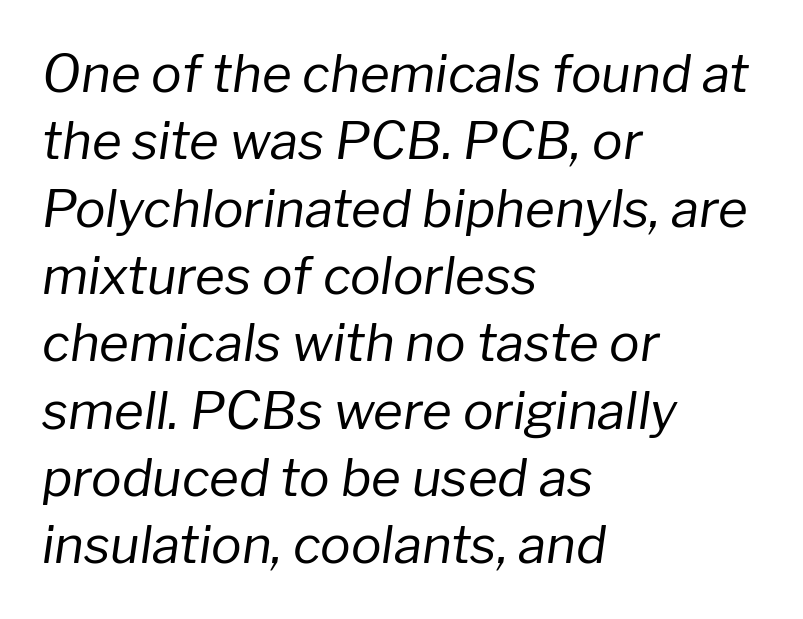
Q: Is the text bold? A: No.
Q: Is the text italic (slanted)? A: Yes, it leans right by about 8 degrees.
Q: Is the text underlined? A: No.
Q: How is the paragraph aligned? A: Left-aligned.
Q: Is the spacing between letters normal or unusually wide? A: Normal.
Q: Is the spacing between lines tight, normal or loose? A: Normal.
Q: Width (condensed, normal, or wide)? A: Normal.
Q: Stroke contrast? A: Low.
Q: x-height? A: Medium.
Q: Monospaced? A: No.
